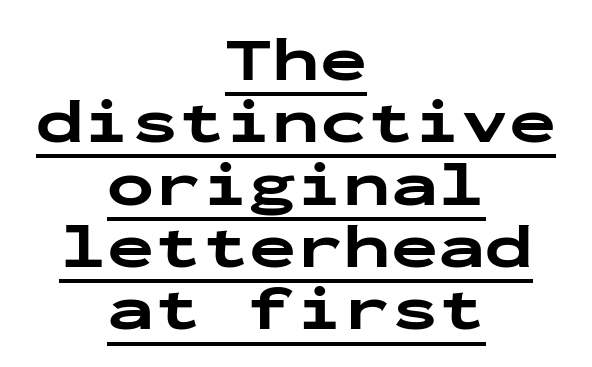
Short note: letters normally spaced. Line starts and ends both wander, symmetrically. Line spacing here is tight. The rendering shows plain stroke endings on the letterforms — a sans-serif design. Monospaced: the letters line up in strict vertical columns. The axis of the letterforms is exactly vertical.
